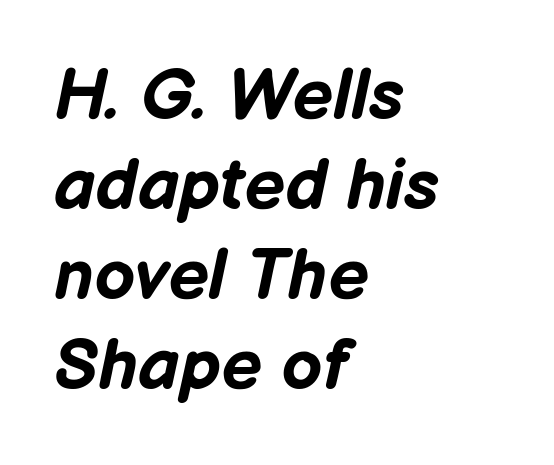
There's an unmistakable incline to the writing here. In CSS terms this would be text-align: left. Each glyph is drawn with heavy, bold strokes. The words here are not underlined.
